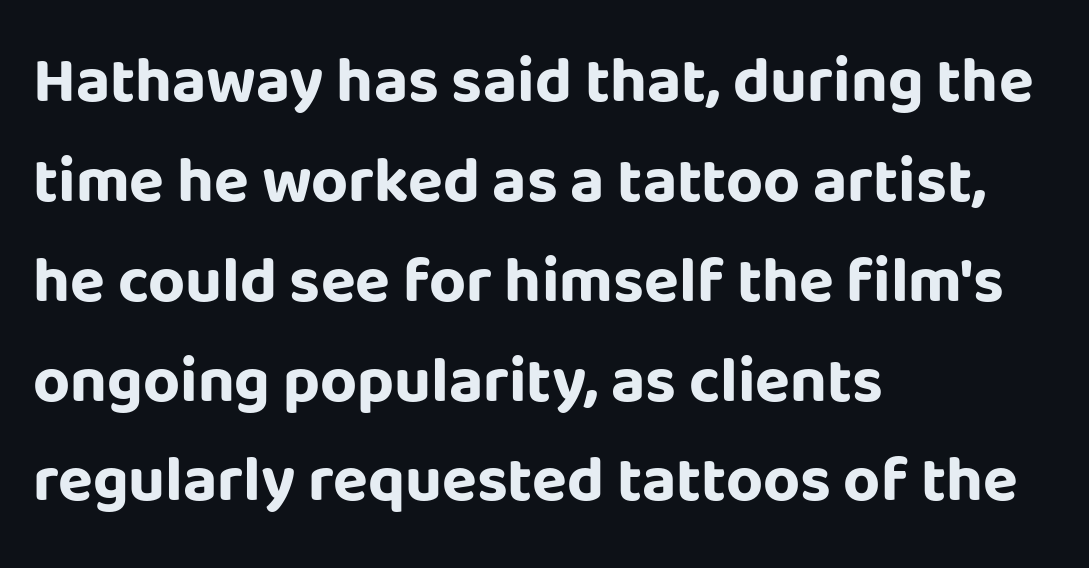
Q: Is the text bold? A: Yes.
Q: Is the text italic (slanted)? A: No, it is upright.
Q: Is the typeface a serif or a sans-serif typeface? A: Sans-serif.
Q: Is the text underlined? A: No.
Q: How is the paragraph aligned? A: Left-aligned.
Q: Is the spacing between letters normal or unusually wide? A: Normal.
Q: Is the spacing between lines tight, normal or loose? A: Normal.
Q: Width (condensed, normal, or wide)? A: Normal.
Q: Stroke contrast? A: Low.
Q: x-height? A: Large.
Q: Monospaced? A: No.
